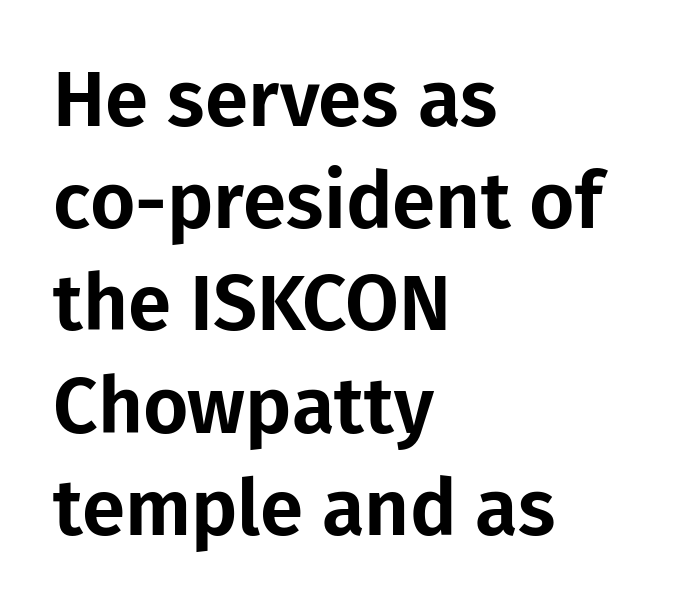
{"serif": "no", "italic": "no", "width": "normal", "stroke_contrast": "low", "x_height": "medium", "monospaced": "no", "underline": "no", "align": "left", "line_spacing": "normal", "line_spacing_ratio": 1.31, "letter_spacing": "normal", "letter_spacing_em": 0.0, "glyph_px": 78}
